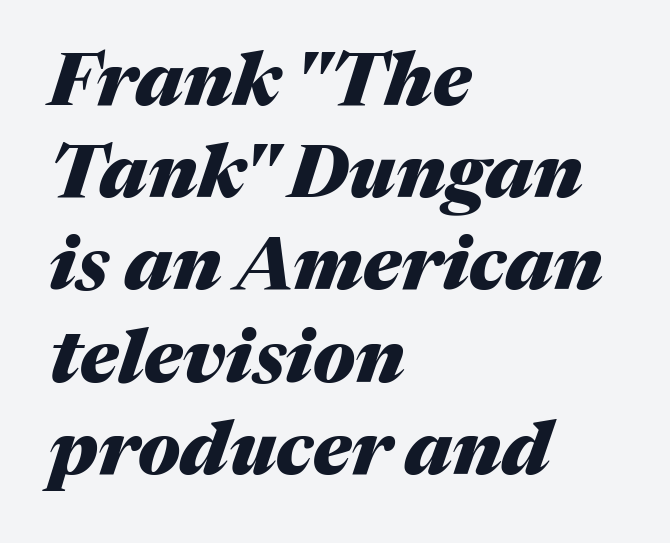
{"italic": "yes", "lean": "right", "slant_degrees": 17, "bold": "yes", "weight": "heavy", "width": "normal", "stroke_contrast": "medium", "x_height": "medium", "monospaced": "no", "underline": "no", "align": "left", "line_spacing_ratio": 1.23, "letter_spacing": "normal", "letter_spacing_em": 0.0, "glyph_px": 75}
